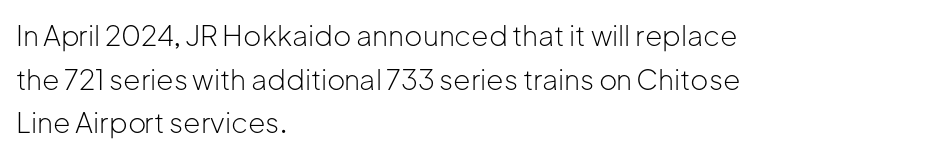
{"serif": "no", "italic": "no", "bold": "no", "weight": "light", "width": "normal", "stroke_contrast": "low", "x_height": "medium", "monospaced": "no", "underline": "no", "align": "left", "line_spacing": "normal", "line_spacing_ratio": 1.56, "letter_spacing": "normal", "letter_spacing_em": 0.0, "glyph_px": 28}
